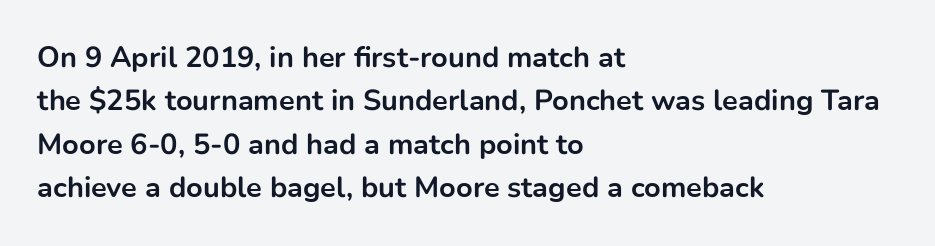
Q: Is the text bold? A: Yes.
Q: Is the text italic (slanted)? A: No, it is upright.
Q: Is the typeface a serif or a sans-serif typeface? A: Sans-serif.
Q: Is the text underlined? A: No.
Q: How is the paragraph aligned? A: Left-aligned.
Q: Is the spacing between letters normal or unusually wide? A: Normal.
Q: Is the spacing between lines tight, normal or loose? A: Normal.
Q: Width (condensed, normal, or wide)? A: Normal.
Q: Stroke contrast? A: Low.
Q: x-height? A: Medium.
Q: Monospaced? A: No.
